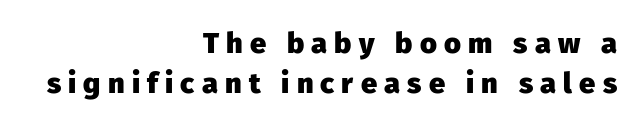
The image shows 29 px heavy sans-serif type, upright; set right-aligned, normal line spacing (1.39x), unusually wide letter spacing (+0.25 em), not underlined; low stroke contrast and a medium x-height.
